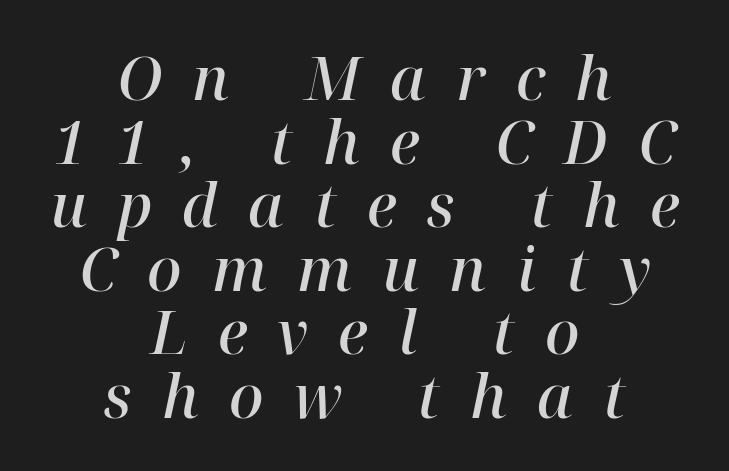
{"serif": "yes", "italic": "yes", "lean": "right", "slant_degrees": 12, "bold": "semi", "weight": "semibold", "width": "normal", "stroke_contrast": "high", "x_height": "medium", "monospaced": "no", "underline": "no", "align": "center", "line_spacing": "tight", "line_spacing_ratio": 1.06, "letter_spacing": "wide", "letter_spacing_em": 0.5, "glyph_px": 60}
